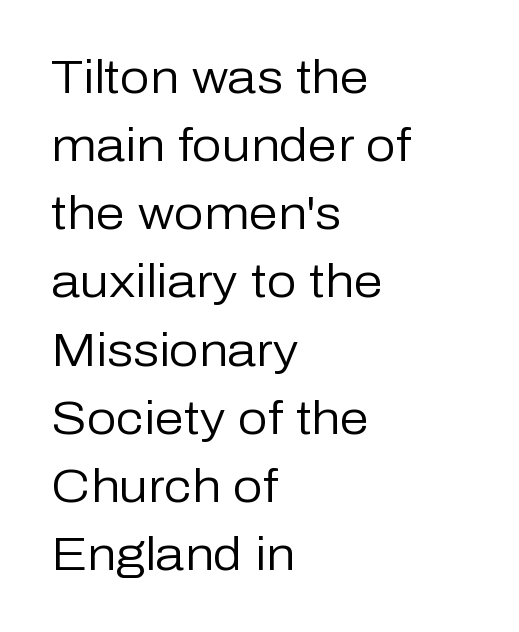
The image shows 47 px regular-weight sans-serif type, upright; set left-aligned, normal line spacing (1.45x), normal letter spacing, not underlined; low stroke contrast and a medium x-height.
